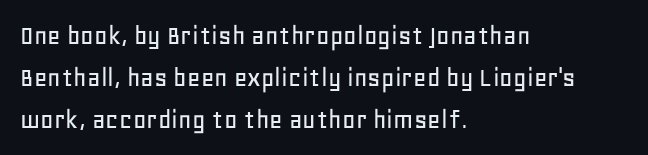
Q: Is the text italic (slanted)? A: No, it is upright.
Q: Is the typeface a serif or a sans-serif typeface? A: Sans-serif.
Q: Is the text underlined? A: No.
Q: How is the paragraph aligned? A: Left-aligned.
Q: Is the spacing between letters normal or unusually wide? A: Normal.
Q: Is the spacing between lines tight, normal or loose? A: Normal.
Q: Width (condensed, normal, or wide)? A: Normal.
Q: Stroke contrast? A: Low.
Q: x-height? A: Large.
Q: Monospaced? A: No.
